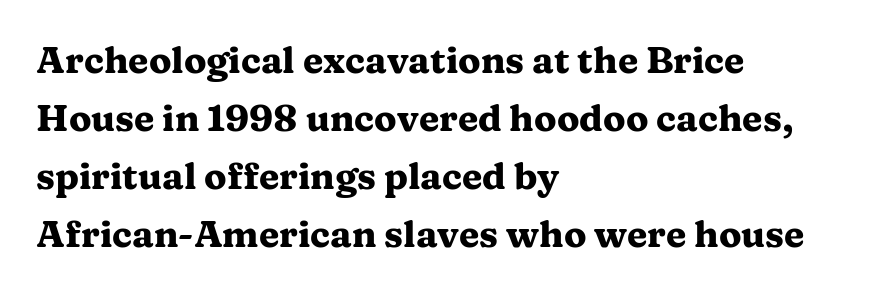
The image shows 37 px heavy, wide serif type, upright; set left-aligned, normal line spacing (1.57x), normal letter spacing, not underlined; medium stroke contrast and a medium x-height.
